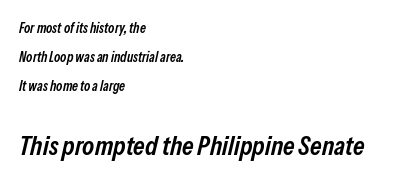
{"italic": "yes", "lean": "right", "slant_degrees": 13, "bold": "semi", "underline": "no", "align": "left", "line_spacing": "loose", "line_spacing_ratio": 2.08, "letter_spacing": "normal", "letter_spacing_em": 0.0, "larger_block": "second", "size_ratio": 1.93, "glyph_px": 27}
